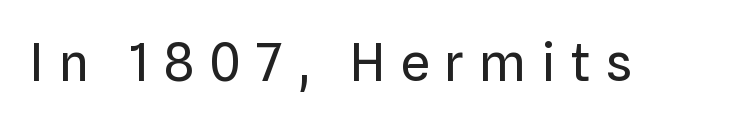
The image shows 52 px regular-weight sans-serif type, upright; set unusually wide letter spacing (+0.29 em), not underlined; low stroke contrast and a medium x-height.
